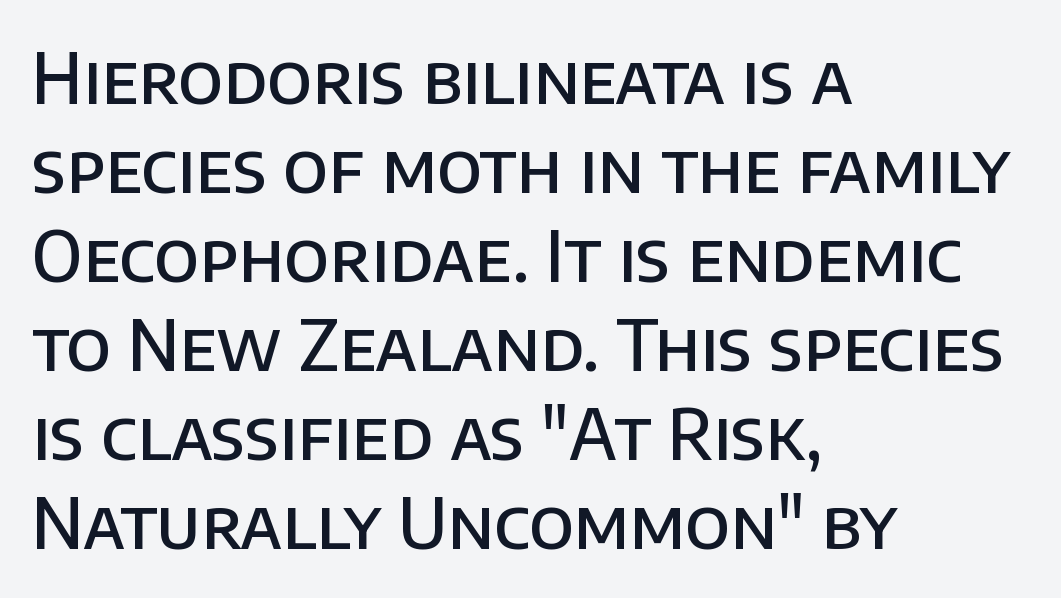
The image shows 69 px semibold sans-serif type, upright; set left-aligned, normal line spacing (1.29x), normal letter spacing, not underlined; low stroke contrast and a large x-height.
